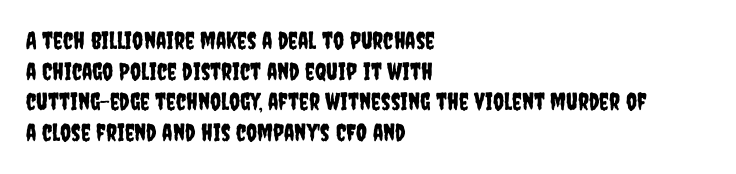
{"italic": "no", "underline": "no", "align": "left", "line_spacing": "normal", "line_spacing_ratio": 1.28, "letter_spacing": "normal", "letter_spacing_em": 0.0, "glyph_px": 24}
